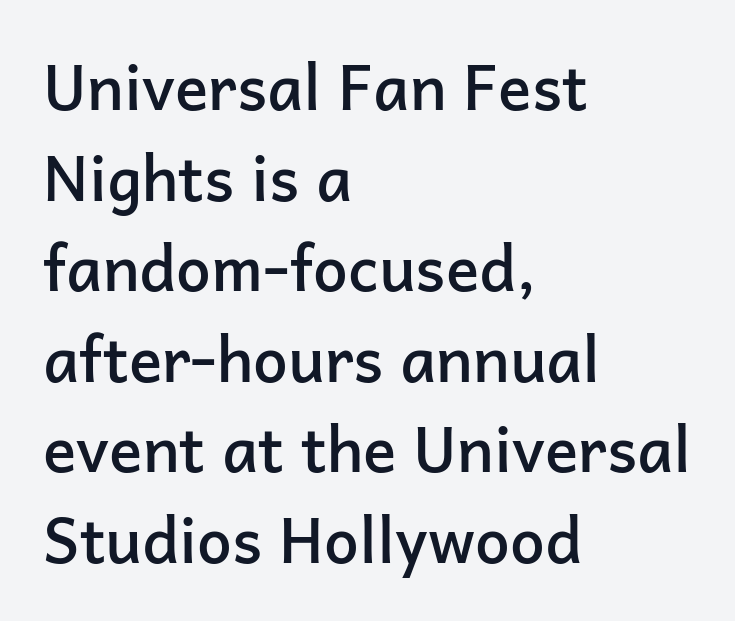
{"serif": "no", "italic": "no", "bold": "semi", "weight": "semibold", "width": "normal", "stroke_contrast": "low", "x_height": "medium", "monospaced": "no", "underline": "no", "align": "left", "line_spacing": "normal", "line_spacing_ratio": 1.46, "letter_spacing": "normal", "letter_spacing_em": 0.0, "glyph_px": 62}
